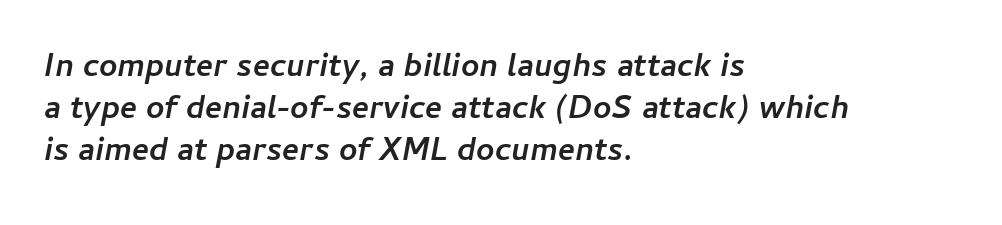
Q: Is the text bold? A: Yes.
Q: Is the text italic (slanted)? A: Yes, it leans right by about 11 degrees.
Q: Is the text underlined? A: No.
Q: How is the paragraph aligned? A: Left-aligned.
Q: Is the spacing between letters normal or unusually wide? A: Normal.
Q: Is the spacing between lines tight, normal or loose? A: Normal.
Q: Width (condensed, normal, or wide)? A: Normal.
Q: Stroke contrast? A: Low.
Q: x-height? A: Medium.
Q: Monospaced? A: No.
